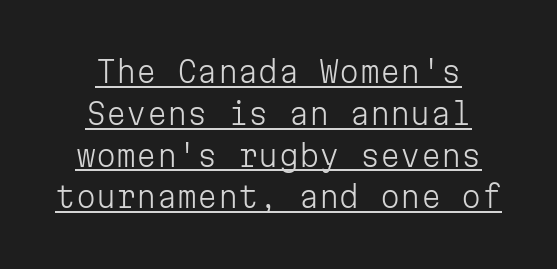
{"serif": "no", "italic": "no", "bold": "no", "weight": "light", "width": "normal", "stroke_contrast": "low", "x_height": "medium", "monospaced": "yes", "underline": "yes", "line_spacing": "normal", "line_spacing_ratio": 1.44, "letter_spacing": "normal", "letter_spacing_em": 0.0, "glyph_px": 29}
